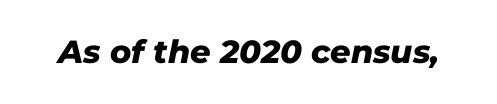
Italic? Definitely — the glyphs are oblique. The specimen omits any rule beneath the text block's lines. The sample has been set heavy, in full bold. Caption: standard tracking, unaltered.
